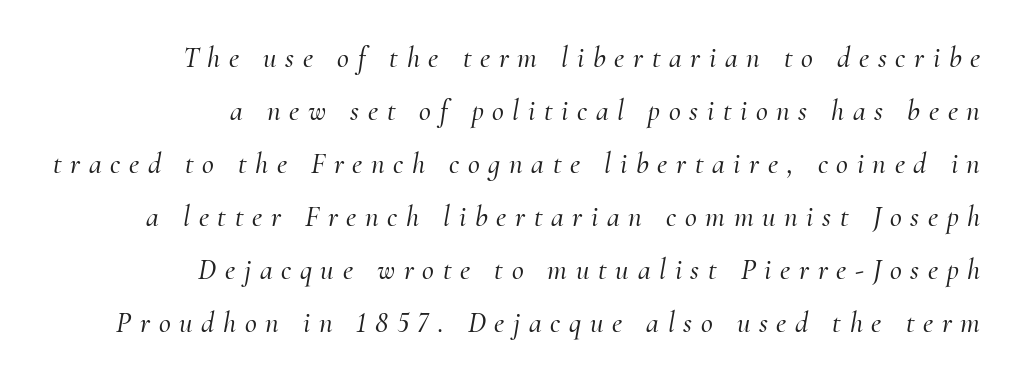
{"serif": "yes", "italic": "yes", "lean": "right", "slant_degrees": 10, "width": "normal", "stroke_contrast": "medium", "x_height": "small", "monospaced": "no", "underline": "no", "align": "right", "line_spacing_ratio": 1.83, "letter_spacing": "wide", "letter_spacing_em": 0.3, "glyph_px": 29}
